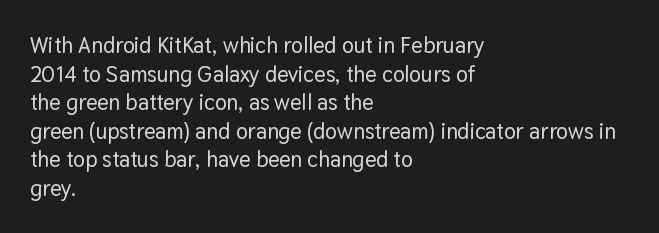
The image shows 22 px text type, upright; set left-aligned, normal line spacing (1.3x), normal letter spacing, not underlined.
